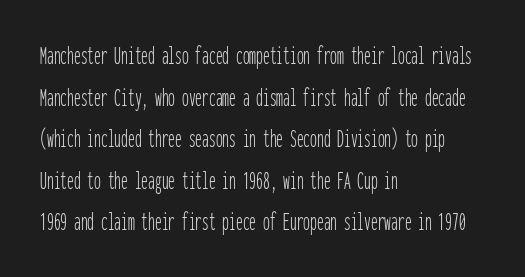
{"italic": "no", "bold": "no", "underline": "no", "align": "left", "line_spacing": "normal", "line_spacing_ratio": 1.54, "letter_spacing": "normal", "letter_spacing_em": 0.0, "glyph_px": 27}
